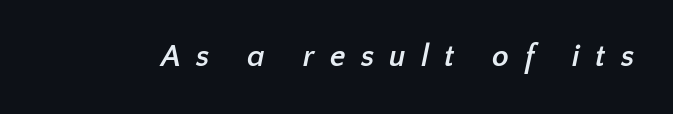
Q: Is the text bold? A: Yes.
Q: Is the typeface a serif or a sans-serif typeface? A: Sans-serif.
Q: Is the text underlined? A: No.
Q: Is the spacing between letters normal or unusually wide? A: Unusually wide.
Q: Width (condensed, normal, or wide)? A: Normal.
Q: Stroke contrast? A: Low.
Q: x-height? A: Medium.
Q: Monospaced? A: No.
